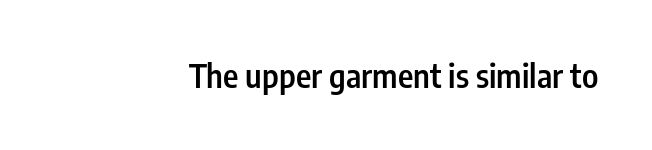
A typesetter would call this proportional, since set widths differ per character. This rendering employs a face without finishing strokes, i.e., a sans-serif. Nobody drew a line under any word here. Unlike italic type, these characters show no tilt at all. Does the weight exceed regular? Yes, but only to semibold.
